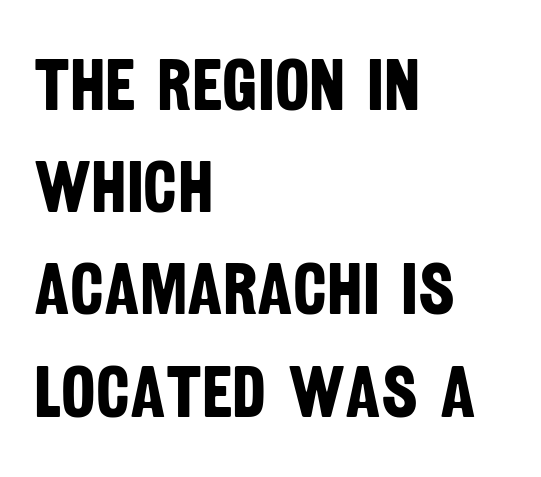
The image shows 73 px bold, condensed sans-serif type; set left-aligned, normal line spacing (1.4x), normal letter spacing, not underlined; low stroke contrast and a large x-height.
